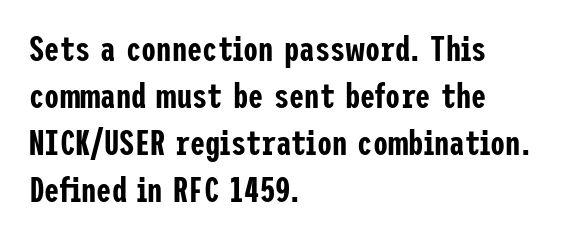
The designer left line spacing at the default. Which margin do the lines hug? The left one — the right edge is uneven. Vertical strokes here are truly vertical. The passage shown is not underscored anywhere. The rendering keeps characters at their native spacing. Is this a sans? Yes — the strokes have no serifs.
